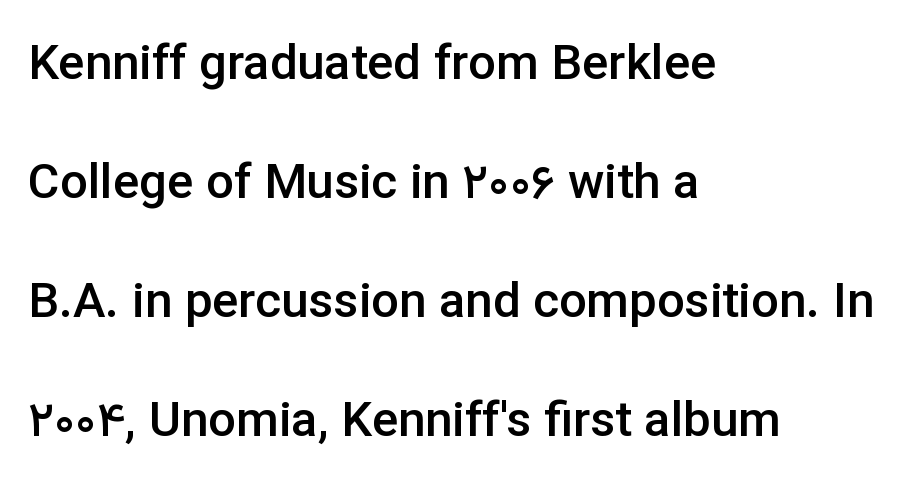
Q: Is the text bold? A: Semi-bold.
Q: Is the text italic (slanted)? A: No, it is upright.
Q: Is the typeface a serif or a sans-serif typeface? A: Sans-serif.
Q: Is the text underlined? A: No.
Q: How is the paragraph aligned? A: Left-aligned.
Q: Is the spacing between letters normal or unusually wide? A: Normal.
Q: Is the spacing between lines tight, normal or loose? A: Loose.
Q: Width (condensed, normal, or wide)? A: Normal.
Q: Stroke contrast? A: Low.
Q: x-height? A: Medium.
Q: Monospaced? A: No.
